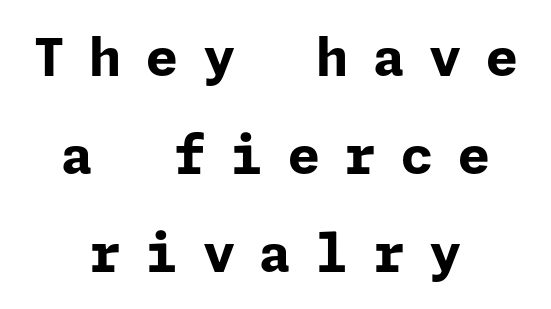
Rendered with straight, roman letterforms. Beneath every word, the page is bare. In terms of letterform style, serifs are entirely absent. The typesetter chose a symmetrical, centered arrangement here. Loose tracking; the words dissolve into strings of separated letters. Look at the stroke-to-counter ratio: heavy, a bold.
